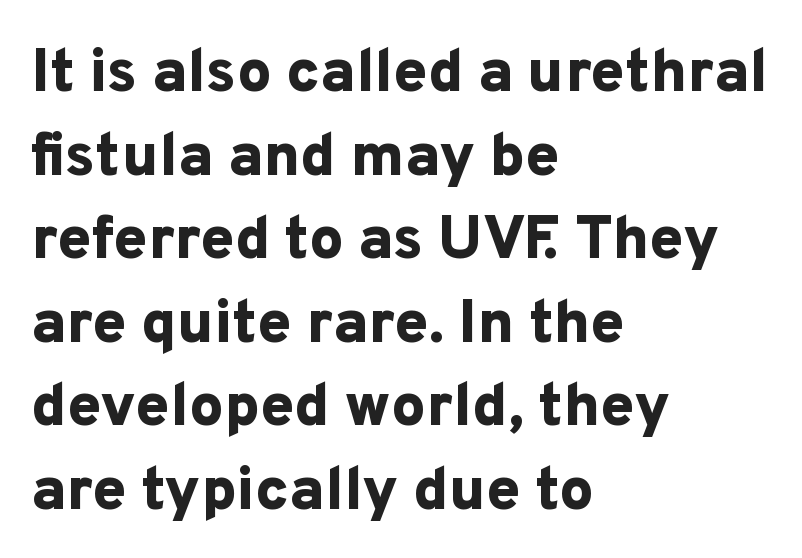
Is this a fixed-width face? No — the glyphs have proportional, varying widths. Underlining? Definitely not there. Note: no serifs on the glyphs. Posture: vertical. Interline gaps are of average width in this sample. Is the block centered? No — it sits flush against the left margin.
